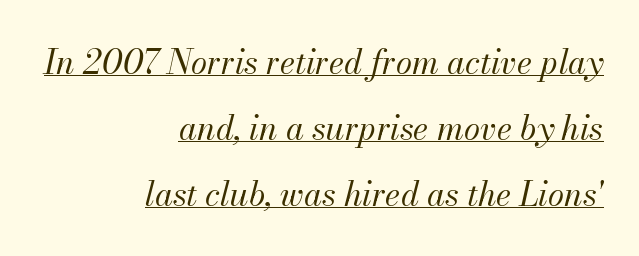
Q: Is the text bold? A: No.
Q: Is the text italic (slanted)? A: Yes, it leans right by about 13 degrees.
Q: Is the text underlined? A: Yes.
Q: How is the paragraph aligned? A: Right-aligned.
Q: Is the spacing between letters normal or unusually wide? A: Normal.
Q: Is the spacing between lines tight, normal or loose? A: Loose.
Q: Width (condensed, normal, or wide)? A: Normal.
Q: Stroke contrast? A: Medium.
Q: x-height? A: Small.
Q: Monospaced? A: No.
